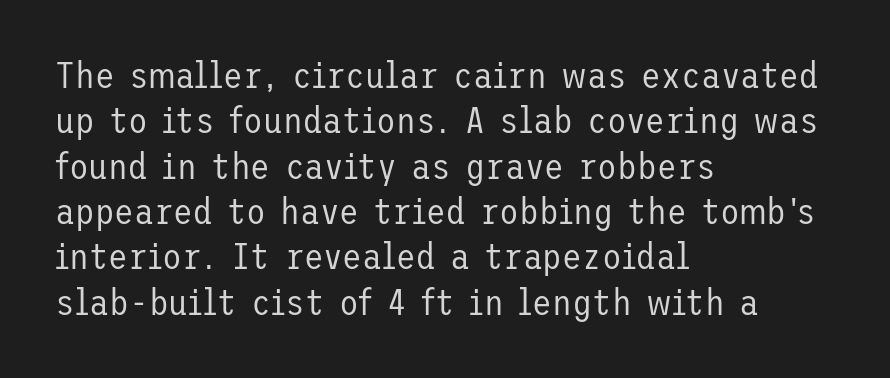
The vertical gap from one line to the next is medium. Where is the straight margin? On the left. I'd call this a sans setting — the letters go barefoot. The lettering holds an erect, upright posture throughout.
